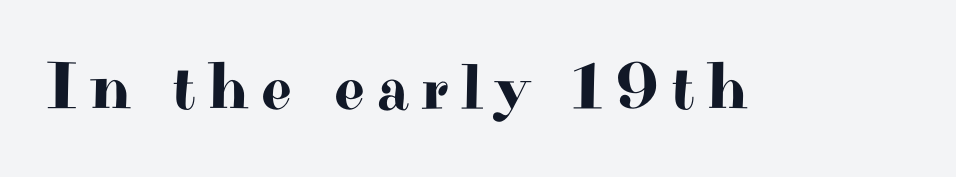
Q: Is the text italic (slanted)? A: No, it is upright.
Q: Is the typeface a serif or a sans-serif typeface? A: Serif.
Q: Is the text underlined? A: No.
Q: Width (condensed, normal, or wide)? A: Wide.
Q: Stroke contrast? A: High.
Q: x-height? A: Small.
Q: Monospaced? A: No.
